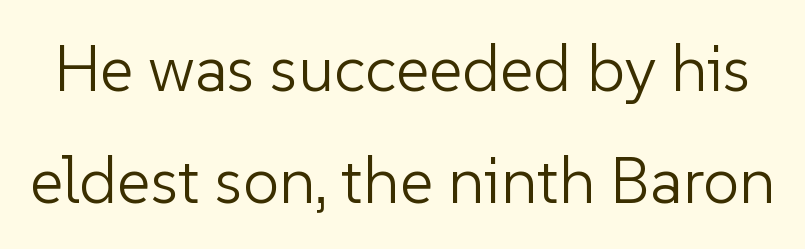
The image shows 65 px light sans-serif type, upright; set line spacing 1.72x, normal letter spacing, not underlined; low stroke contrast and a medium x-height.
